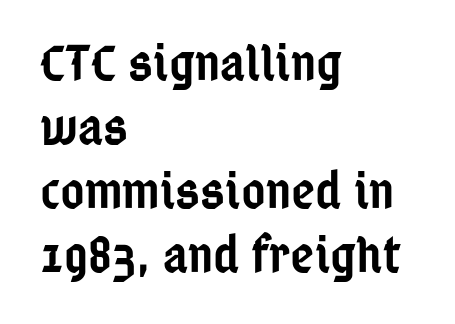
Typesetter's note: demi weight, one step under bold. Each letter keeps its own natural width here, so spacing adapts to shape. Grotesque or geometric, the face here clearly has no serifs. This rendering features lettering with no underline. All the whitespace from short lines collects on the right.
